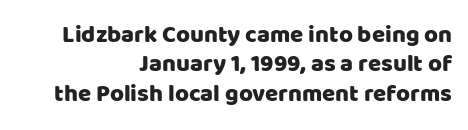
The image shows 24 px text type, upright; set right-aligned, line spacing 1.22x, normal letter spacing, not underlined.
